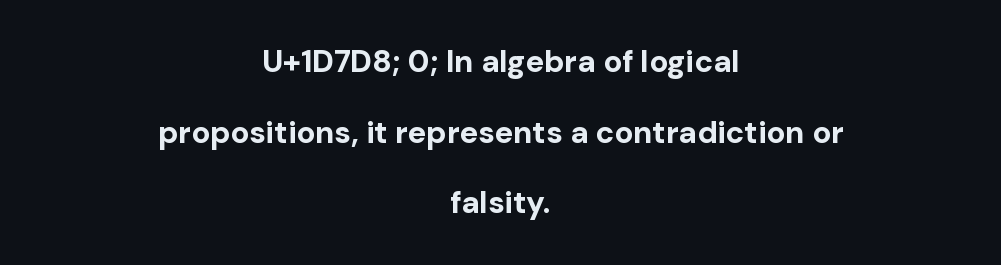
The gaps between neighbouring characters are ordinary and unremarkable. Casual observation: everything's sitting right in the middle. This is the regular roman posture of the typeface. These words are printed bold, with thick strokes throughout. You can tell from the bare stems that sans-serif type was used.
